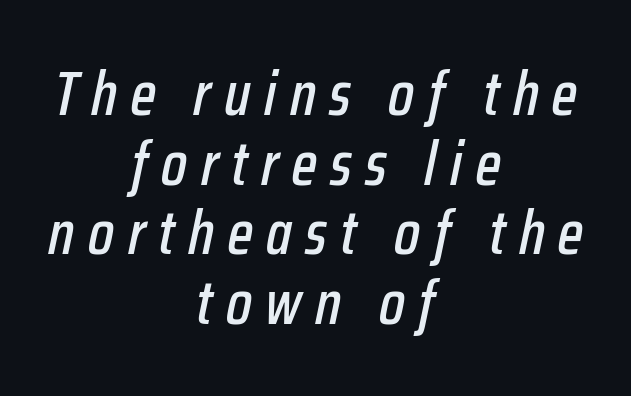
Any mark beneath the type? The region is blank. Students, observe: this is what under-led, compact text looks like. This sample has the flowing, uneven cadence of proportional lettering. The whole block is typeset with a tilt. Centered paragraph, ragged on both sides.
